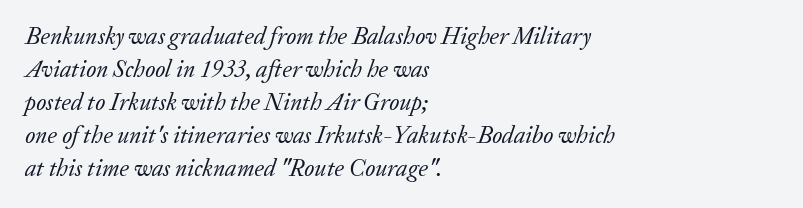
The image shows 24 px text type, italic (leaning right); set left-aligned, normal line spacing (1.38x), normal letter spacing, not underlined.
